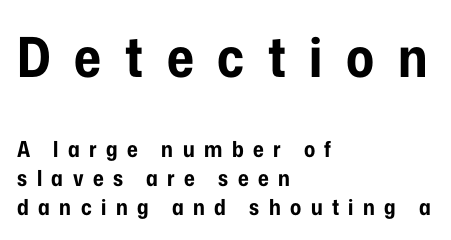
The rows are spaced the way most documents space them. Underlining? Definitely not there. The text block is weighted toward the left margin, trailing off unevenly rightward. The sample has been set heavy, in full bold. When letters stand straight like this, we call the style roman or upright.
